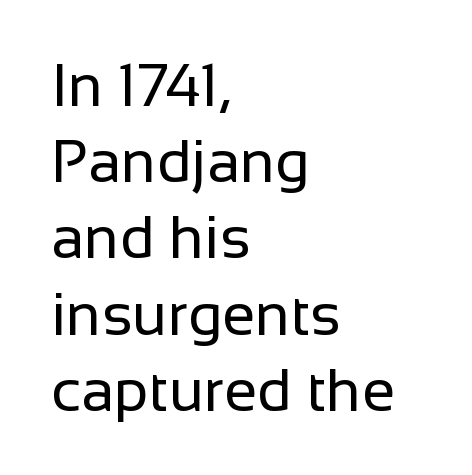
The typesetting does not lean heavy: it is not bold. The type family on display is of the sans-serif kind. The rendering keeps characters at their native spacing. Teacher's note: observe the even left margin — that is flush-left alignment.
